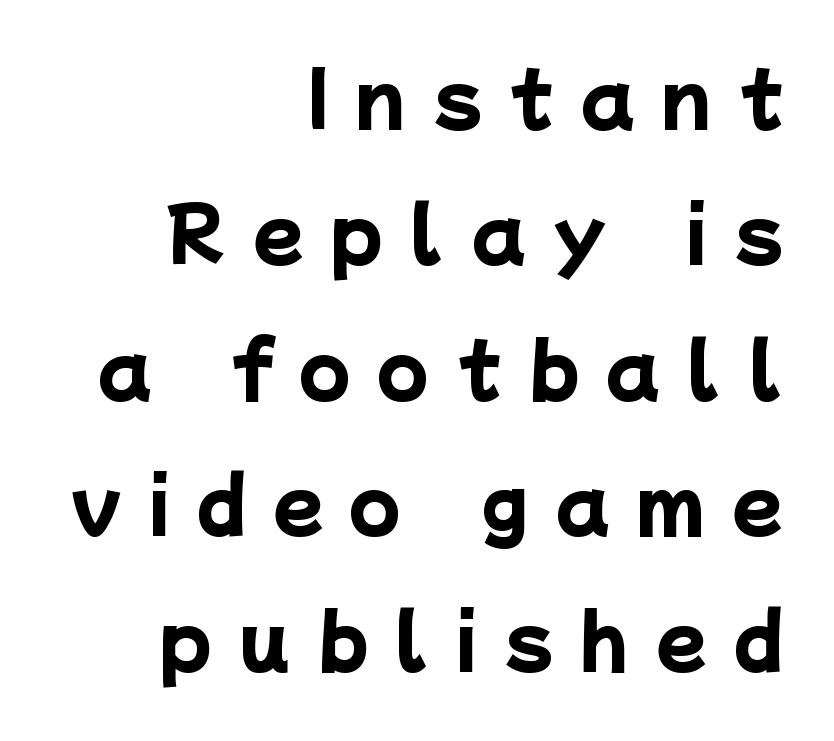
{"serif": "no", "bold": "yes", "weight": "heavy", "width": "normal", "stroke_contrast": "low", "x_height": "medium", "monospaced": "no", "underline": "no", "align": "right", "line_spacing_ratio": 1.83, "letter_spacing": "wide", "letter_spacing_em": 0.37, "glyph_px": 74}
